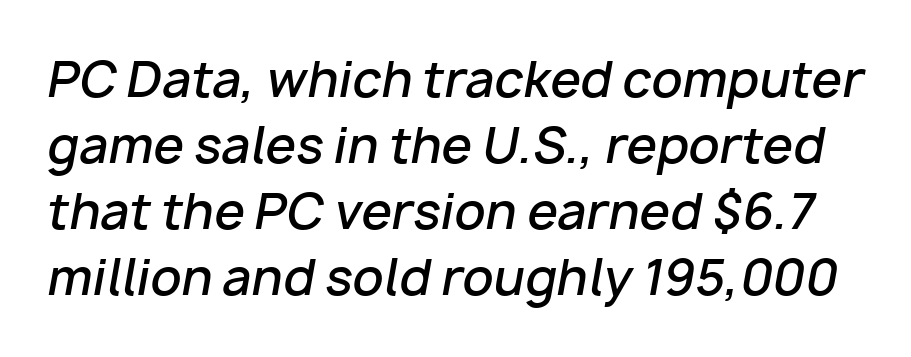
No word sits above an underline. Quick note: italic. Is this a fixed-width face? No — the glyphs have proportional, varying widths. Weight: semibold (demi).
